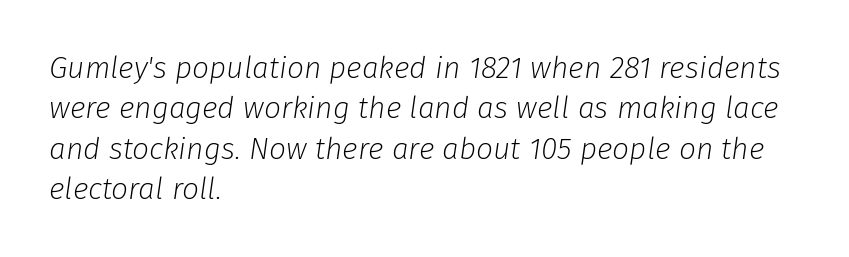
The image shows 30 px light type, italic (leaning right); set left-aligned, normal line spacing (1.35x), normal letter spacing, not underlined; low stroke contrast and a medium x-height.
